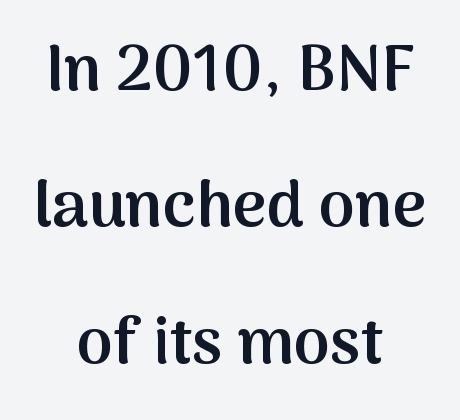
{"serif": "no", "italic": "no", "bold": "semi", "weight": "semibold", "width": "normal", "stroke_contrast": "medium", "x_height": "medium", "monospaced": "no", "underline": "no", "align": "center", "line_spacing": "loose", "line_spacing_ratio": 2.1, "letter_spacing": "normal", "letter_spacing_em": 0.0, "glyph_px": 65}
